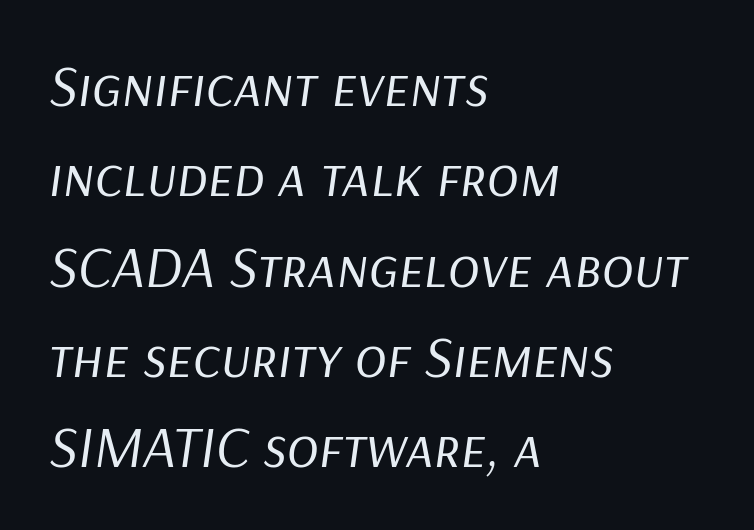
Underline: absent. Line starts are locked; line ends wander. The space between consecutive lines is moderate. Stems here are at most as thick as an everyday book face. Nobody touched the tracking dial on this one.
